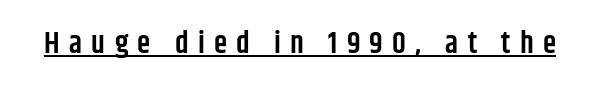
Spacing between characters has been opened up far beyond the box default. No feet cap the strokes, marking this as sans-serif type. Character widths vary here, with narrow letters taking less room than wide ones. Style check: upright. The letters are semibold — heavier than regular but short of a full bold. Looks like someone drew a line under every word here.
